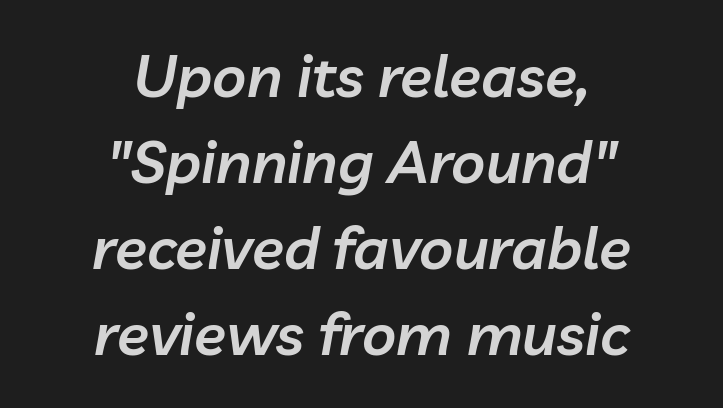
The image shows 59 px semibold type, italic (leaning right); set centered, normal line spacing (1.46x), normal letter spacing, not underlined; low stroke contrast and a medium x-height.
